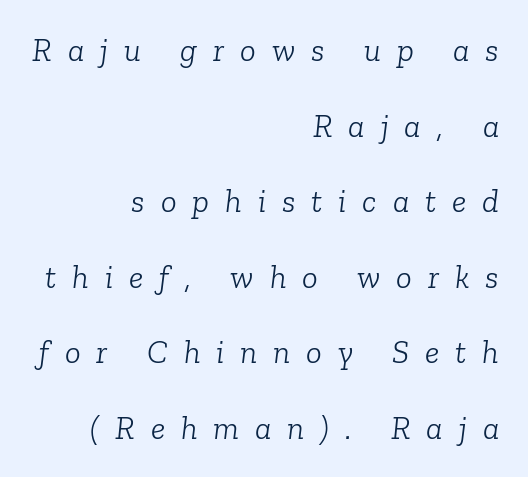
{"serif": "yes", "italic": "yes", "lean": "right", "slant_degrees": 6, "bold": "no", "weight": "light", "width": "normal", "stroke_contrast": "low", "x_height": "medium", "monospaced": "no", "underline": "no", "align": "right", "line_spacing": "loose", "line_spacing_ratio": 2.29, "letter_spacing": "wide", "letter_spacing_em": 0.48, "glyph_px": 33}
